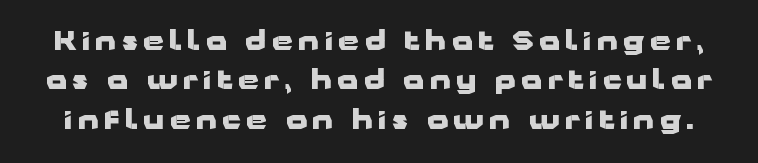
Q: Is the text bold? A: Yes.
Q: Is the text italic (slanted)? A: No, it is upright.
Q: Is the text underlined? A: No.
Q: Is the spacing between letters normal or unusually wide? A: Unusually wide.
Q: Is the spacing between lines tight, normal or loose? A: Normal.
